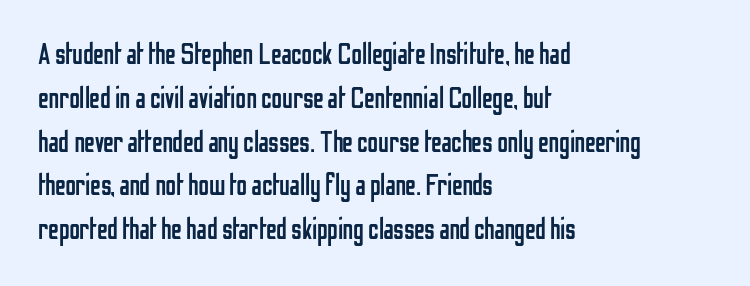
{"serif": "no", "italic": "no", "bold": "no", "weight": "regular", "width": "condensed", "stroke_contrast": "low", "x_height": "medium", "monospaced": "no", "underline": "no", "align": "left", "line_spacing": "normal", "line_spacing_ratio": 1.46, "letter_spacing": "normal", "letter_spacing_em": 0.0, "glyph_px": 30}
